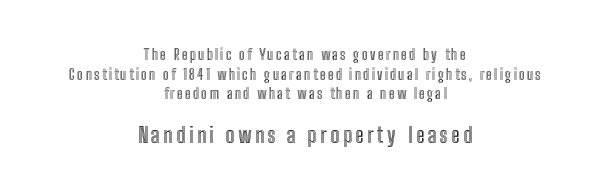
{"italic": "no", "underline": "no", "align": "center", "line_spacing": "normal", "line_spacing_ratio": 1.41, "larger_block": "second", "size_ratio": 1.5, "glyph_px": 21}
